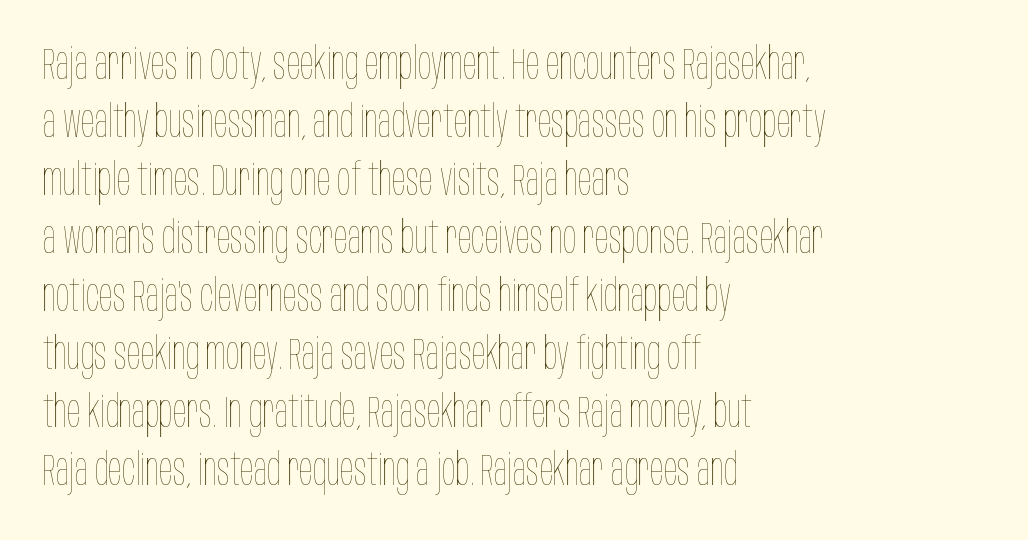
Q: Is the text bold? A: No.
Q: Is the text italic (slanted)? A: No, it is upright.
Q: Is the text underlined? A: No.
Q: How is the paragraph aligned? A: Left-aligned.
Q: Is the spacing between letters normal or unusually wide? A: Normal.
Q: Is the spacing between lines tight, normal or loose? A: Normal.
Q: Width (condensed, normal, or wide)? A: Condensed.
Q: Stroke contrast? A: Low.
Q: x-height? A: Large.
Q: Monospaced? A: No.
